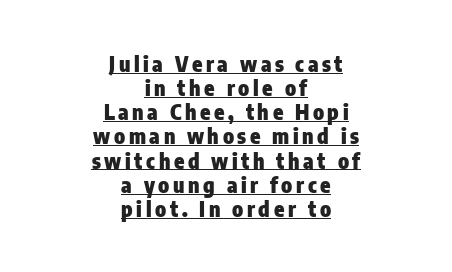
The image shows 21 px bold type, upright; set centered, tight line spacing (1.15x), underlined.
